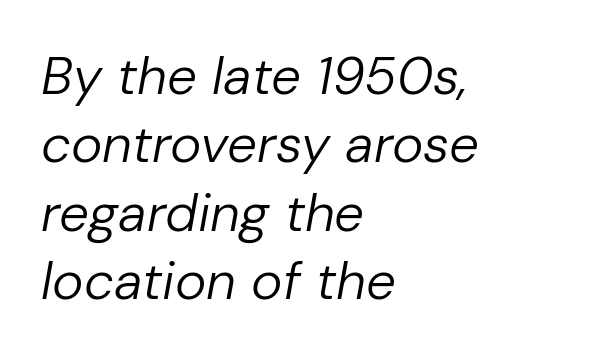
Q: Is the text bold? A: No.
Q: Is the text italic (slanted)? A: Yes, it leans right by about 10 degrees.
Q: Is the text underlined? A: No.
Q: How is the paragraph aligned? A: Left-aligned.
Q: Is the spacing between letters normal or unusually wide? A: Normal.
Q: Is the spacing between lines tight, normal or loose? A: Normal.
Q: Width (condensed, normal, or wide)? A: Normal.
Q: Stroke contrast? A: Low.
Q: x-height? A: Medium.
Q: Monospaced? A: No.
